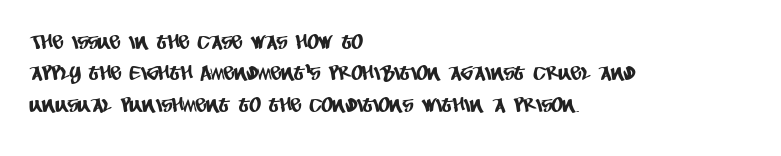
This sample keeps an unexceptional amount of space between lines. The type is set solid horizontally, with unmodified tracking. A clean baseline with only descenders dipping below it. All the whitespace from short lines collects on the right.
